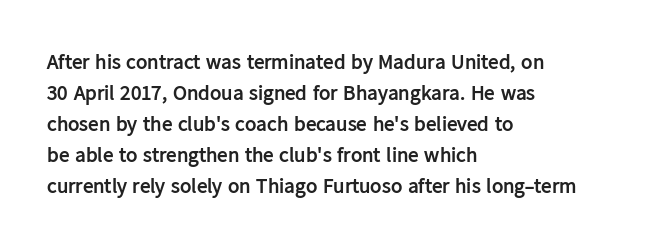
The image shows 21 px bold type, upright; set left-aligned, normal line spacing (1.48x), normal letter spacing, not underlined.
